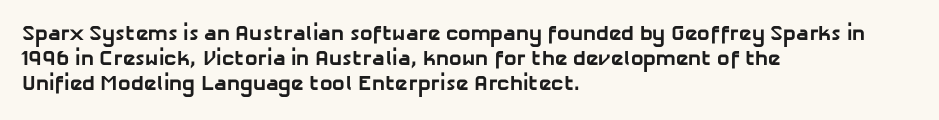
{"bold": "yes", "underline": "no", "align": "left", "line_spacing_ratio": 1.2, "letter_spacing": "normal", "letter_spacing_em": 0.0, "glyph_px": 21}
